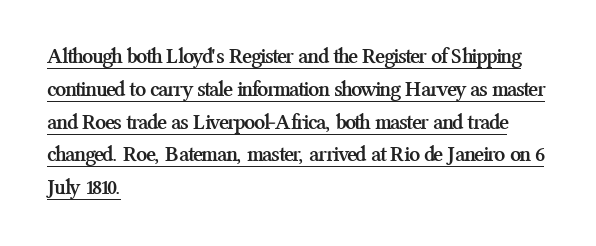
The image shows 22 px bold type, upright; set left-aligned, normal line spacing (1.49x), normal letter spacing, underlined.
